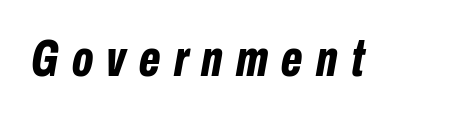
Glance below the letters and you will spot only blank space. Words appear elongated and porous because spacing is wide. You'd pick this weight for a headline — it's a proper bold. Do the characters align in a grid? No, the font is proportional. The glyphs look as if they've been sheared to an angle.
